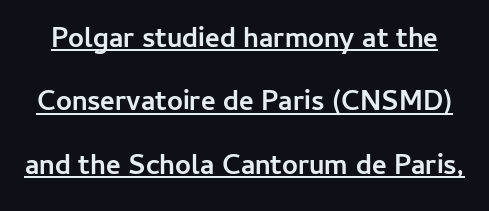
Students, note that the glyphs here touch the page at normal intervals. Looks like regular typesetting: each glyph gets only the width it needs. A roman cut, with each character standing at attention. The face used here is a sans, in the tradition of grotesques and geometrics.
